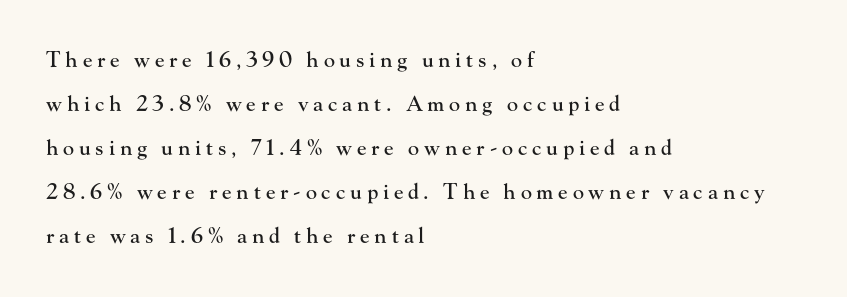
{"italic": "no", "underline": "no", "align": "left", "line_spacing": "loose", "line_spacing_ratio": 2.1, "letter_spacing": "wide", "letter_spacing_em": 0.23, "glyph_px": 21}
